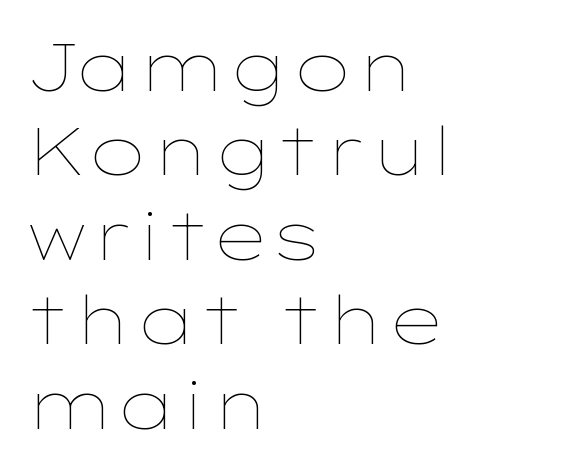
Descenders hang freely into open space. A typesetter would call this proportional, since set widths differ per character. Rendered with straight, roman letterforms. Stems and bowls with no extra thickness — not bold. Compared with typical body copy, the letter spacing here is the same.
